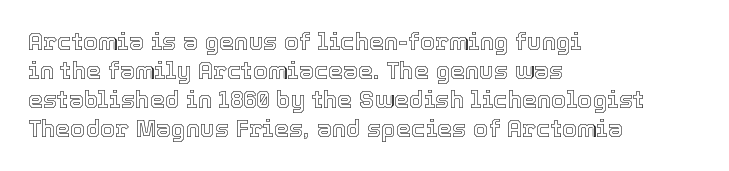
The area under the type is left untouched. Is the block centered? No — it sits flush against the left margin. Default kerning and tracking; the words read as compact shapes. Is there any slant? The stems are plumb.
